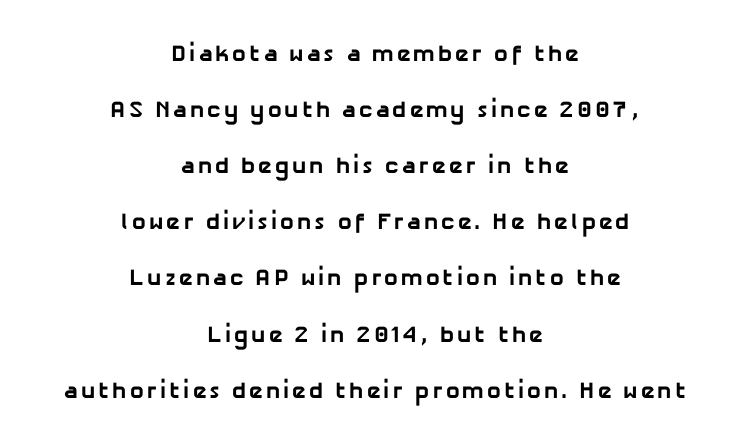
The image shows 23 px bold type; set centered, loose line spacing (2.44x), not underlined.
